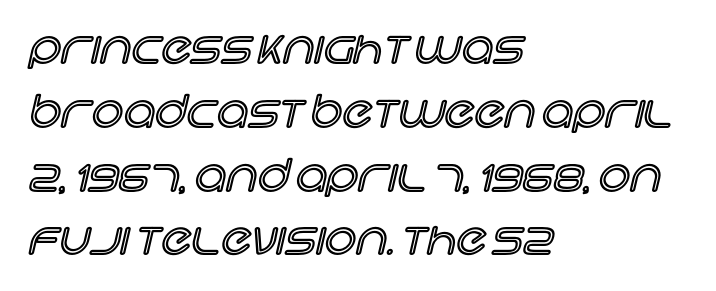
A clean baseline with only descenders dipping below it. Compared with a centered layout, this one pins lines to the left instead. The face used here is proportionally spaced, like ordinary book or web type.
